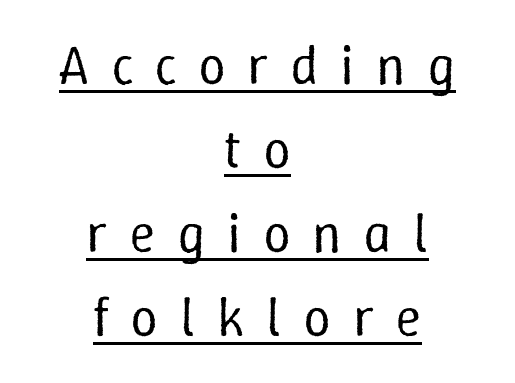
{"italic": "no", "bold": "no", "weight": "regular", "width": "normal", "stroke_contrast": "low", "x_height": "medium", "monospaced": "no", "underline": "yes", "align": "center", "line_spacing": "normal", "line_spacing_ratio": 1.53, "letter_spacing": "wide", "letter_spacing_em": 0.39, "glyph_px": 55}
